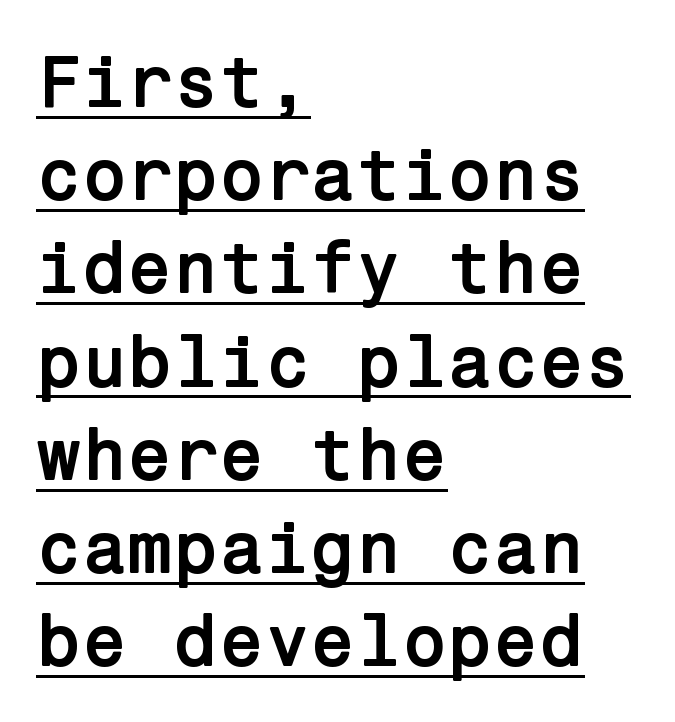
The image shows 74 px semibold sans-serif type, upright; set left-aligned, normal line spacing (1.26x), normal letter spacing, underlined; low stroke contrast and a medium x-height.
